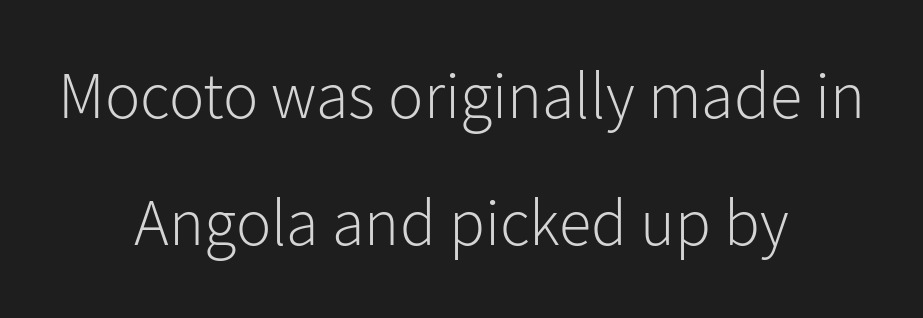
Q: Is the text bold? A: No.
Q: Is the text italic (slanted)? A: No, it is upright.
Q: Is the typeface a serif or a sans-serif typeface? A: Sans-serif.
Q: Is the text underlined? A: No.
Q: How is the paragraph aligned? A: Centered.
Q: Is the spacing between letters normal or unusually wide? A: Normal.
Q: Is the spacing between lines tight, normal or loose? A: Loose.
Q: Width (condensed, normal, or wide)? A: Normal.
Q: Stroke contrast? A: Low.
Q: x-height? A: Medium.
Q: Monospaced? A: No.
